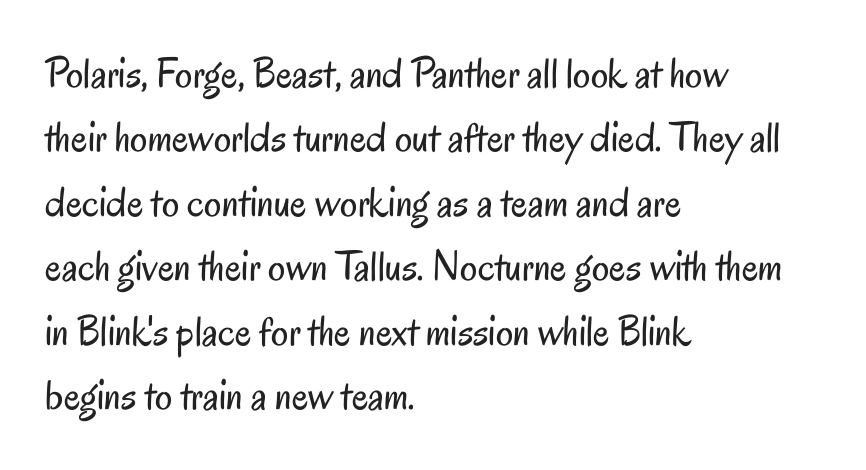
{"serif": "no", "italic": "no", "bold": "no", "weight": "regular", "width": "condensed", "stroke_contrast": "low", "x_height": "small", "monospaced": "no", "underline": "no", "align": "left", "line_spacing": "normal", "line_spacing_ratio": 1.5, "letter_spacing": "normal", "letter_spacing_em": 0.0, "glyph_px": 43}
